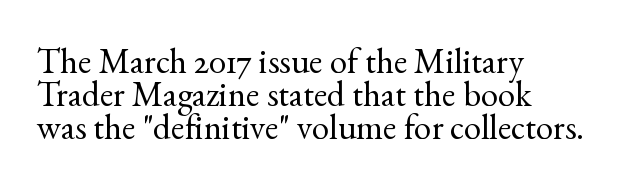
Q: Is the text bold? A: No.
Q: Is the text italic (slanted)? A: No, it is upright.
Q: Is the typeface a serif or a sans-serif typeface? A: Serif.
Q: Is the text underlined? A: No.
Q: How is the paragraph aligned? A: Left-aligned.
Q: Is the spacing between letters normal or unusually wide? A: Normal.
Q: Is the spacing between lines tight, normal or loose? A: Tight.
Q: Width (condensed, normal, or wide)? A: Normal.
Q: x-height? A: Small.
Q: Monospaced? A: No.
